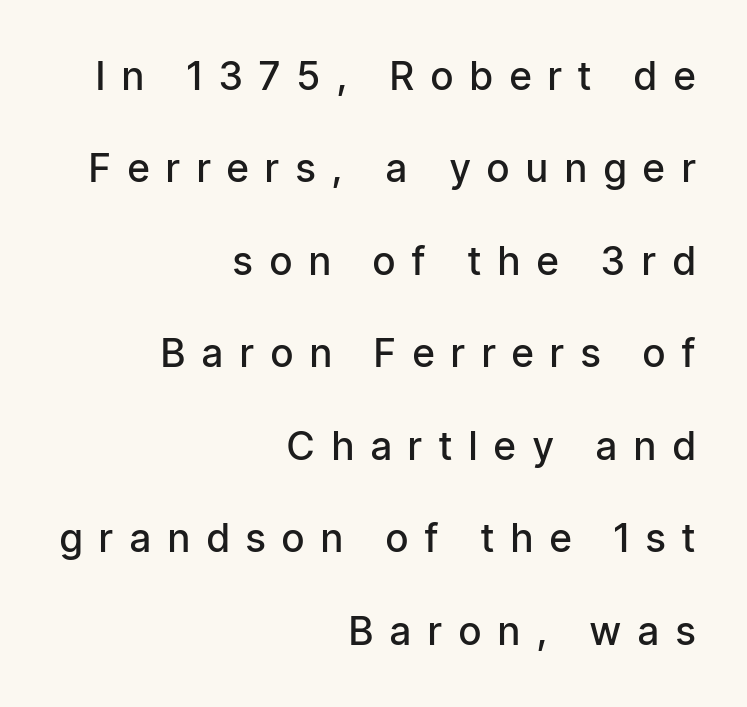
Q: Is the text bold? A: Semi-bold.
Q: Is the text italic (slanted)? A: No, it is upright.
Q: Is the typeface a serif or a sans-serif typeface? A: Sans-serif.
Q: Is the text underlined? A: No.
Q: How is the paragraph aligned? A: Right-aligned.
Q: Is the spacing between letters normal or unusually wide? A: Unusually wide.
Q: Is the spacing between lines tight, normal or loose? A: Loose.
Q: Width (condensed, normal, or wide)? A: Condensed.
Q: Stroke contrast? A: Low.
Q: x-height? A: Medium.
Q: Monospaced? A: No.
